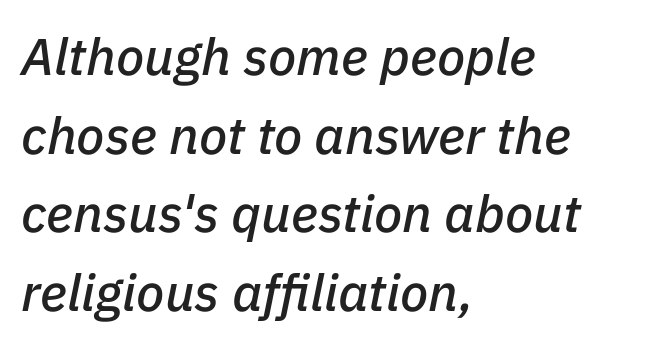
The image shows 52 px text type, italic (leaning right); set left-aligned, normal line spacing (1.51x), normal letter spacing, not underlined; low stroke contrast and a medium x-height.
